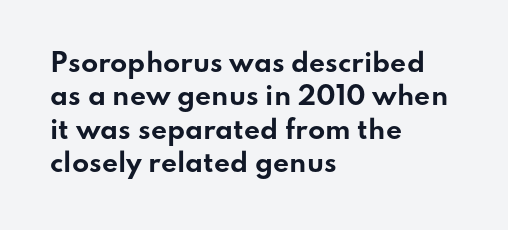
Notice how the passage keeps a crisp vertical edge on the left only. Ordinary non-slanted type is in use. This sample uses plain, unmodified letter spacing. Strong, thick strokes mark this as bold type. Normally led — the rows are evenly, conventionally spaced.
